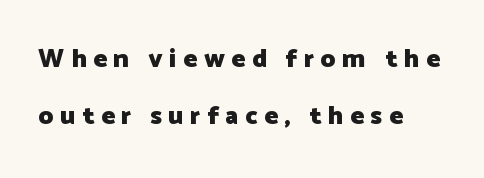
The image shows 26 px bold type, upright; set left-aligned, loose line spacing (2.21x), unusually wide letter spacing (+0.25 em), not underlined.
